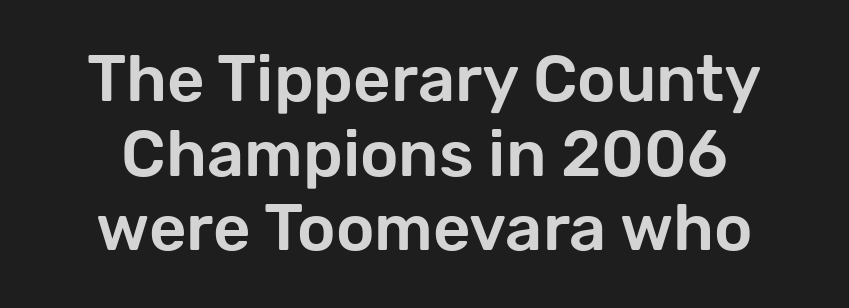
The image shows 65 px sans-serif type, upright; set tight line spacing (1.15x), normal letter spacing, not underlined; low stroke contrast and a medium x-height.
